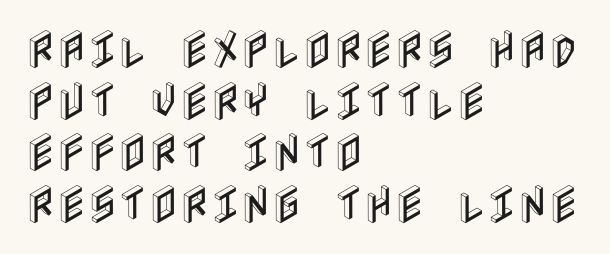
Q: Is the text italic (slanted)? A: No, it is upright.
Q: Is the text underlined? A: No.
Q: How is the paragraph aligned? A: Left-aligned.
Q: Is the spacing between letters normal or unusually wide? A: Normal.
Q: Width (condensed, normal, or wide)? A: Condensed.
Q: x-height? A: Large.
